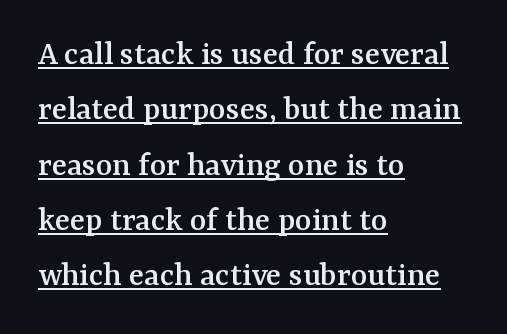
{"serif": "yes", "italic": "no", "width": "normal", "stroke_contrast": "medium", "x_height": "medium", "monospaced": "no", "underline": "yes", "align": "left", "line_spacing": "normal", "line_spacing_ratio": 1.58, "letter_spacing": "normal", "letter_spacing_em": 0.0, "glyph_px": 35}
